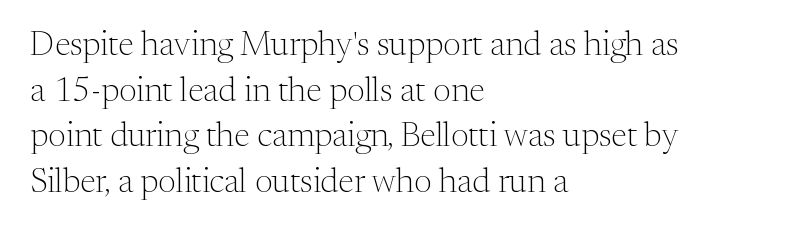
The image shows 34 px light serif type, upright; set left-aligned, normal line spacing (1.34x), normal letter spacing, not underlined; medium stroke contrast and a medium x-height.
